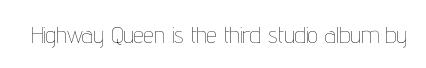
Only glyphs here, with clear space below each row. Notice how the stems are strictly vertical — no italics here. Between one letter and the next there's only the usual sliver of space. Is this a heavy cut? Hardly; it is regular or lighter.
